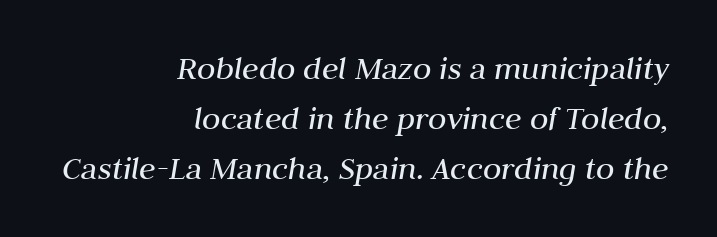
Q: Is the text bold? A: No.
Q: Is the text italic (slanted)? A: Yes, it leans right by about 10 degrees.
Q: Is the text underlined? A: No.
Q: How is the paragraph aligned? A: Right-aligned.
Q: Is the spacing between letters normal or unusually wide? A: Normal.
Q: Is the spacing between lines tight, normal or loose? A: Normal.
Q: Width (condensed, normal, or wide)? A: Normal.
Q: Stroke contrast? A: Medium.
Q: x-height? A: Medium.
Q: Monospaced? A: No.
